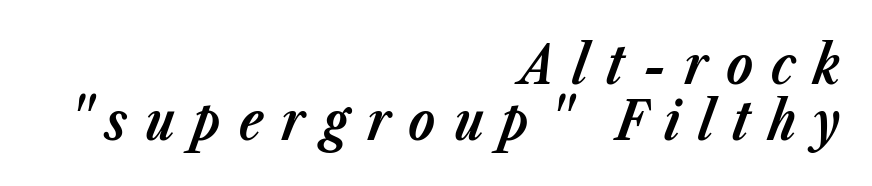
The image shows 54 px bold type, italic (leaning right); set right-aligned, tight line spacing (1.03x), unusually wide letter spacing (+0.33 em), not underlined; low stroke contrast and a medium x-height.
